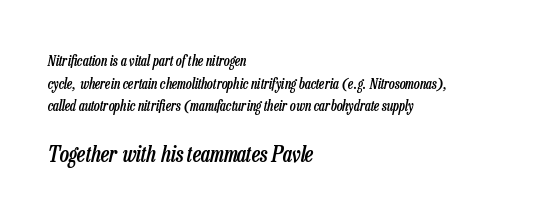
Nothing unusual about the tracking: characters are spaced as the font intends. Has an underline been added? It has not. Posture: slanted. Notice how descenders clear the ascenders below comfortably — that's standard leading. Notice the strokes are somewhat thickened but not fully heavy: this is a semibold.
